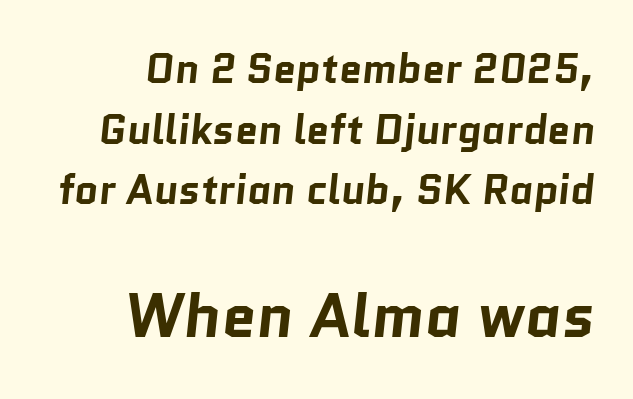
The face used here is rendered with its standard letterfit. Alignment: flush right. The passage shown is typed in a proportional face where columns would drift. Reading top to bottom, the characters get bigger at the block break. Strokes here are thick enough to call this a true bold.
